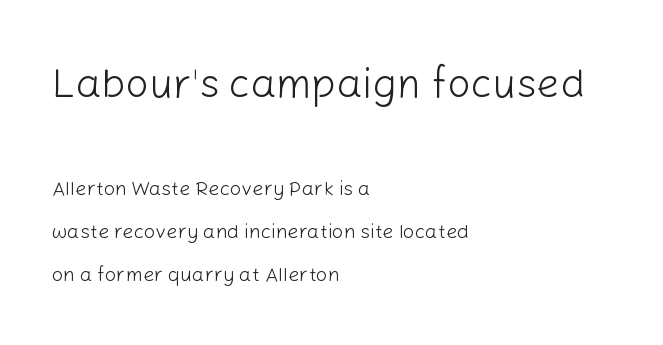
Q: Is the text bold? A: No.
Q: Is the text italic (slanted)? A: No, it is upright.
Q: Is the typeface a serif or a sans-serif typeface? A: Sans-serif.
Q: Is the text underlined? A: No.
Q: How is the paragraph aligned? A: Left-aligned.
Q: Is the spacing between letters normal or unusually wide? A: Normal.
Q: Is the spacing between lines tight, normal or loose? A: Loose.
Q: Which block of text is set in a larger size, the first (top) or the second (bottom)? A: The first (top) one.
Q: Width (condensed, normal, or wide)? A: Normal.
Q: Stroke contrast? A: Low.
Q: x-height? A: Medium.
Q: Monospaced? A: No.
